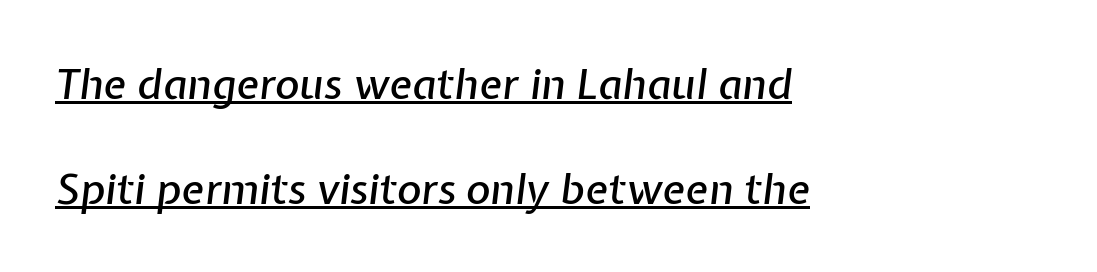
The image shows 42 px text type, italic (leaning right); set left-aligned, loose line spacing (2.5x), normal letter spacing, underlined; low stroke contrast and a medium x-height.
